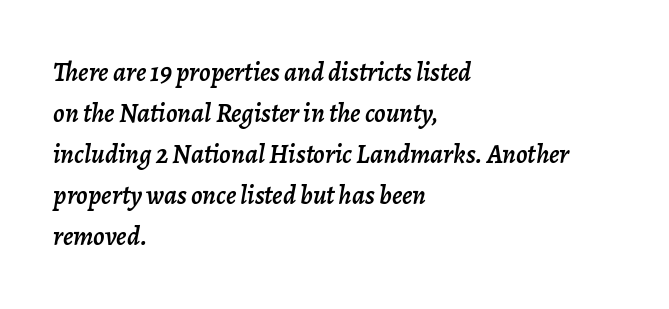
Which margin do the lines hug? The left one — the right edge is uneven. Italic? Definitely — the glyphs are oblique. Descenders are the only things crossing below the line. The face used here is rendered with its standard letterfit. Compared with typical paragraphs, the rows here are spaced about the same.
